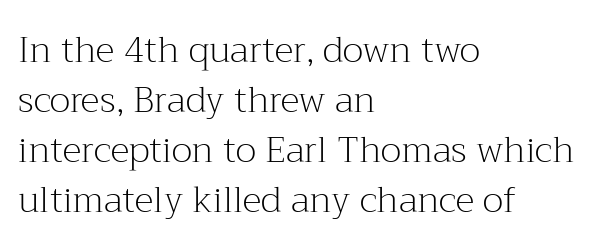
{"serif": "yes", "italic": "no", "bold": "no", "weight": "light", "width": "normal", "stroke_contrast": "medium", "x_height": "medium", "monospaced": "no", "underline": "no", "align": "left", "line_spacing": "normal", "line_spacing_ratio": 1.39, "letter_spacing": "normal", "letter_spacing_em": 0.0, "glyph_px": 36}
